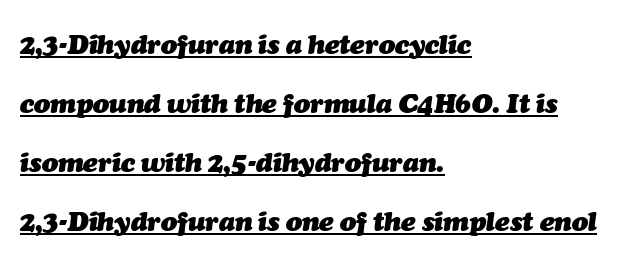
Q: Is the text bold? A: Yes.
Q: Is the text italic (slanted)? A: Yes, it leans right by about 7 degrees.
Q: Is the text underlined? A: Yes.
Q: How is the paragraph aligned? A: Left-aligned.
Q: Is the spacing between letters normal or unusually wide? A: Normal.
Q: Is the spacing between lines tight, normal or loose? A: Loose.
